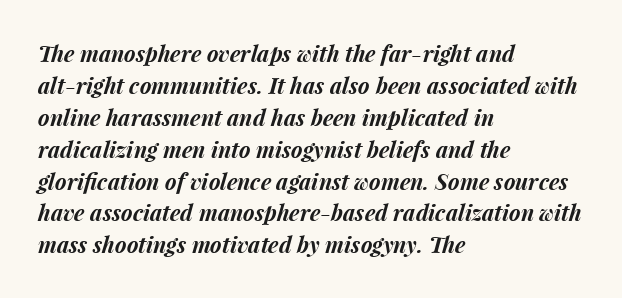
Q: Is the text bold? A: Yes.
Q: Is the text italic (slanted)? A: Yes, it leans right by about 15 degrees.
Q: Is the text underlined? A: No.
Q: How is the paragraph aligned? A: Left-aligned.
Q: Is the spacing between letters normal or unusually wide? A: Normal.
Q: Is the spacing between lines tight, normal or loose? A: Normal.
